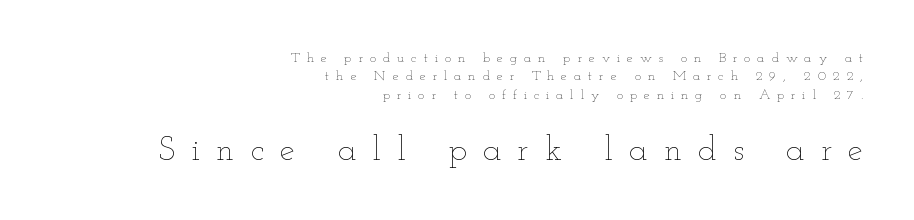
The face used here is proportionally spaced, like ordinary book or web type. Stem width sits at or under what a default text font uses. The letters in the lower block stand taller than those in the block above. In terms of letterspacing, this is a distinctly airy, spread setting. The specimen omits any rule beneath the text block's lines. Style check: upright.
